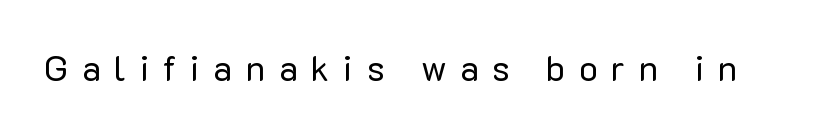
The image shows 35 px regular-weight sans-serif type, upright; set unusually wide letter spacing (+0.39 em), not underlined; low stroke contrast and a medium x-height.
